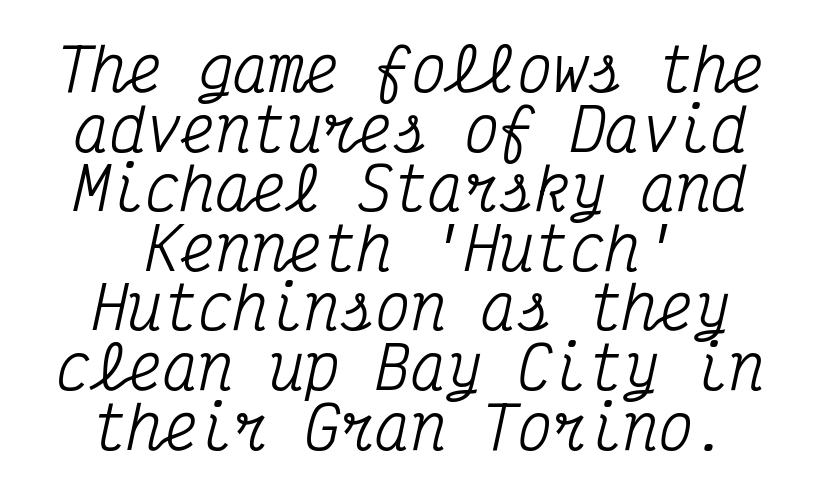
Q: Is the text italic (slanted)? A: Yes, it leans right by about 12 degrees.
Q: Is the typeface a serif or a sans-serif typeface? A: Serif.
Q: Is the text underlined? A: No.
Q: How is the paragraph aligned? A: Centered.
Q: Is the spacing between letters normal or unusually wide? A: Normal.
Q: Is the spacing between lines tight, normal or loose? A: Tight.
Q: Width (condensed, normal, or wide)? A: Condensed.
Q: Stroke contrast? A: Medium.
Q: x-height? A: Medium.
Q: Monospaced? A: Yes.
